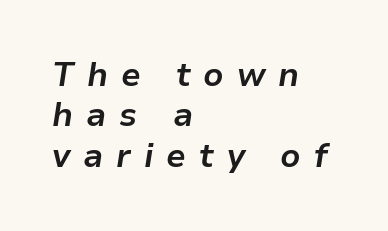
The image shows 33 px bold type, italic (leaning right); set left-aligned, line spacing 1.22x, unusually wide letter spacing (+0.39 em), not underlined; low stroke contrast and a medium x-height.
